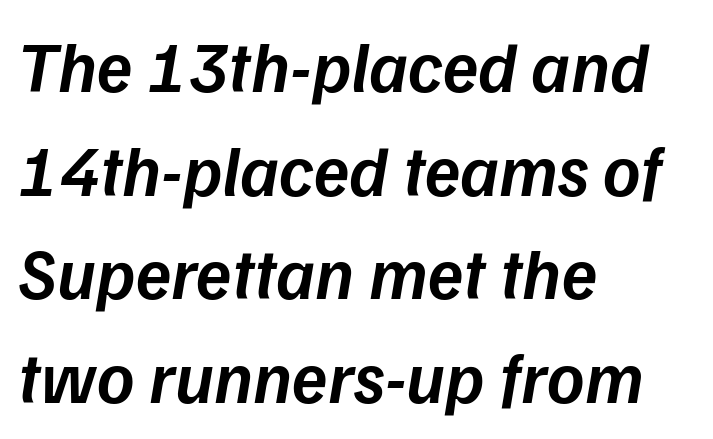
Students, note that the glyphs here touch the page at normal intervals. Left-aligned paragraph, ragged on the right. Characters are canted at an angle relative to the baseline's perpendicular. What weight is shown? A semibold, between regular and bold. Is this a fixed-width face? No — the glyphs have proportional, varying widths. No word sits above an underline.
